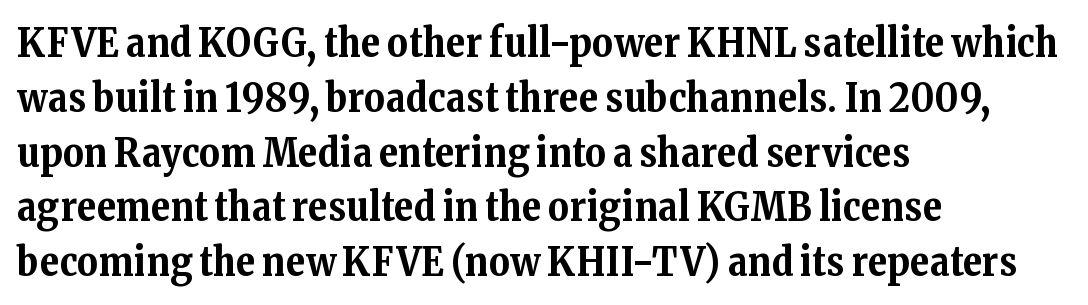
The image shows 40 px bold serif type, upright; set left-aligned, normal line spacing (1.37x), normal letter spacing, not underlined; medium stroke contrast and a medium x-height.
